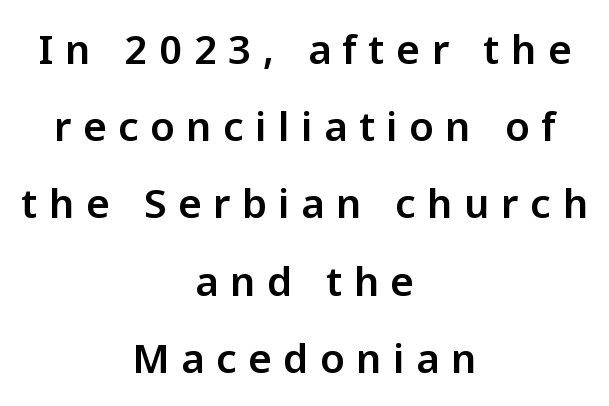
The image shows 40 px sans-serif type, upright; set centered, loose line spacing (1.93x), unusually wide letter spacing (+0.29 em), not underlined; low stroke contrast and a medium x-height.
